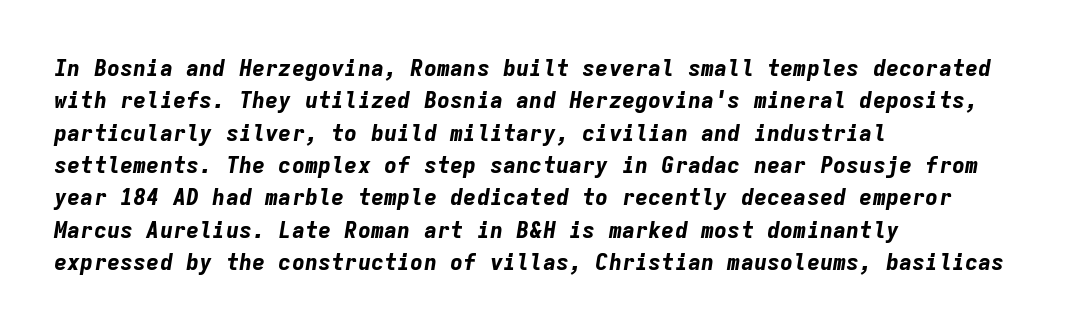
Q: Is the text bold? A: Yes.
Q: Is the text italic (slanted)? A: Yes, it leans right by about 9 degrees.
Q: Is the text underlined? A: No.
Q: How is the paragraph aligned? A: Left-aligned.
Q: Is the spacing between letters normal or unusually wide? A: Normal.
Q: Is the spacing between lines tight, normal or loose? A: Normal.
